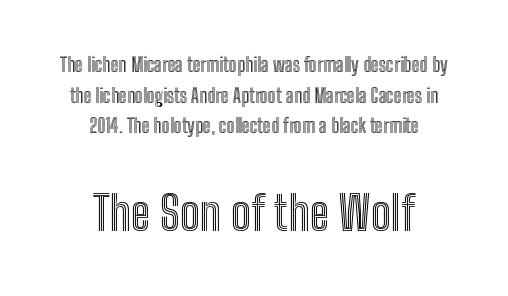
{"italic": "no", "width": "condensed", "x_height": "medium", "monospaced": "no", "underline": "no", "align": "center", "line_spacing": "normal", "line_spacing_ratio": 1.61, "letter_spacing": "normal", "letter_spacing_em": 0.0, "larger_block": "second", "size_ratio": 2.53, "glyph_px": 48}
